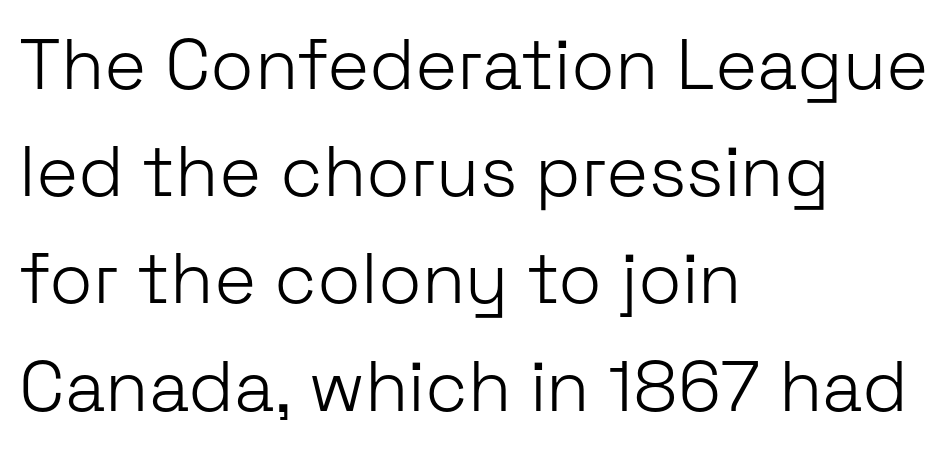
The specimen omits any rule beneath the text block's lines. Nothing unusual about the tracking: characters are spaced as the font intends. Classification — sans serif. Each line starts at the same left margin while the right side varies. On a weight scale, this lands at 450 or below. Ordinary non-slanted type is in use.
